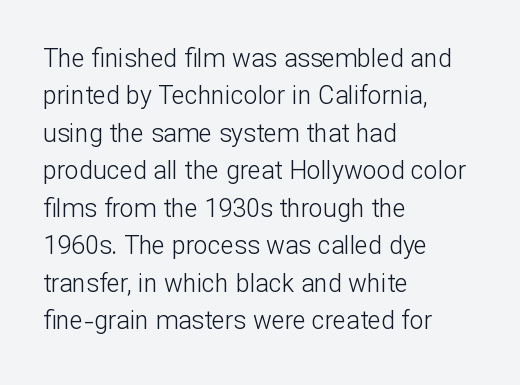
Q: Is the text bold? A: No.
Q: Is the text italic (slanted)? A: No, it is upright.
Q: Is the text underlined? A: No.
Q: How is the paragraph aligned? A: Left-aligned.
Q: Is the spacing between letters normal or unusually wide? A: Normal.
Q: Is the spacing between lines tight, normal or loose? A: Normal.
